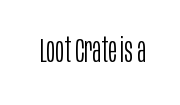
Q: Is the text bold? A: No.
Q: Is the text italic (slanted)? A: No, it is upright.
Q: Is the typeface a serif or a sans-serif typeface? A: Sans-serif.
Q: Is the text underlined? A: No.
Q: Is the spacing between letters normal or unusually wide? A: Normal.
Q: Width (condensed, normal, or wide)? A: Condensed.
Q: Stroke contrast? A: Low.
Q: x-height? A: Large.
Q: Monospaced? A: No.
